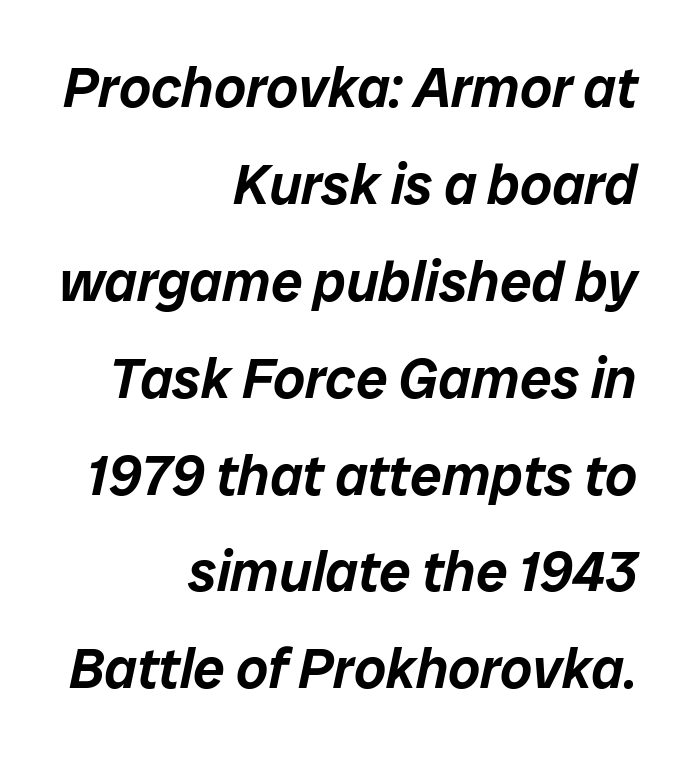
The image shows 56 px text type, italic (leaning right); set right-aligned, line spacing 1.73x, normal letter spacing, not underlined; low stroke contrast and a medium x-height.
